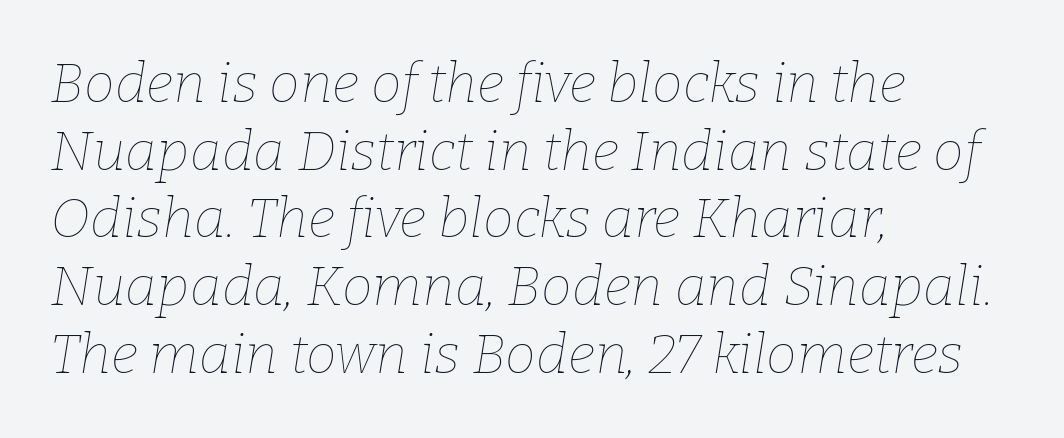
Q: Is the text bold? A: No.
Q: Is the text italic (slanted)? A: Yes, it leans right by about 9 degrees.
Q: Is the text underlined? A: No.
Q: How is the paragraph aligned? A: Left-aligned.
Q: Is the spacing between letters normal or unusually wide? A: Normal.
Q: Width (condensed, normal, or wide)? A: Normal.
Q: Stroke contrast? A: Low.
Q: x-height? A: Medium.
Q: Monospaced? A: No.
